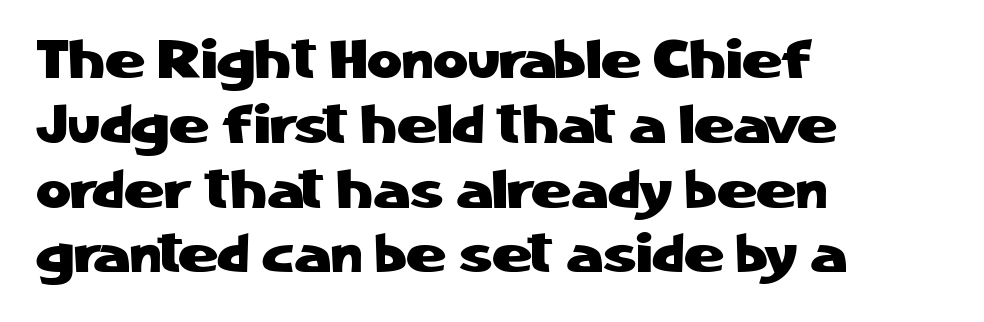
{"serif": "no", "italic": "no", "width": "normal", "stroke_contrast": "low", "x_height": "medium", "monospaced": "no", "underline": "no", "align": "left", "line_spacing_ratio": 1.2, "letter_spacing": "normal", "letter_spacing_em": 0.0, "glyph_px": 54}
